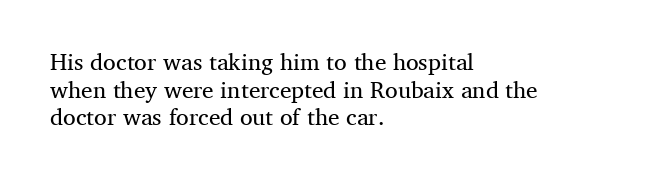
The image shows 23 px text type, upright; set left-aligned, line spacing 1.2x, normal letter spacing, not underlined.
